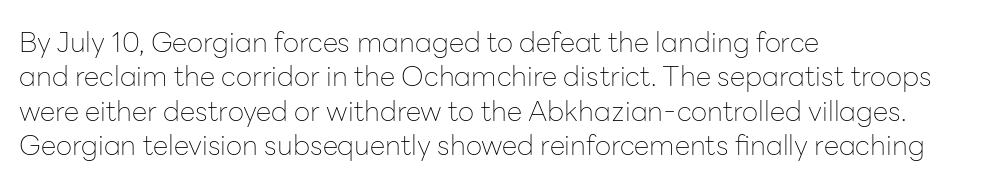
The typeface chosen for these lines omits serifs. The rendering uses natural spacing where letterforms have individual widths. This is the regular roman posture of the typeface. Caption: multi-line text, flush left, ragged right.
